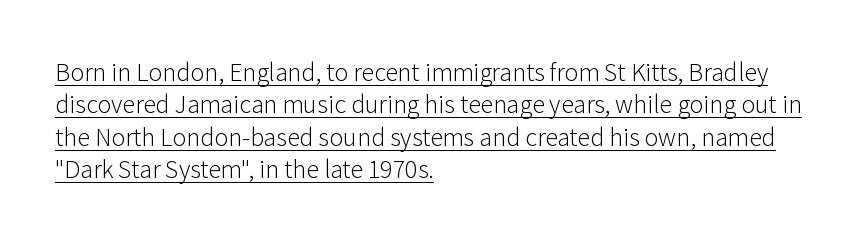
The image shows 26 px text type, upright; set left-aligned, normal line spacing (1.25x), normal letter spacing, underlined.
